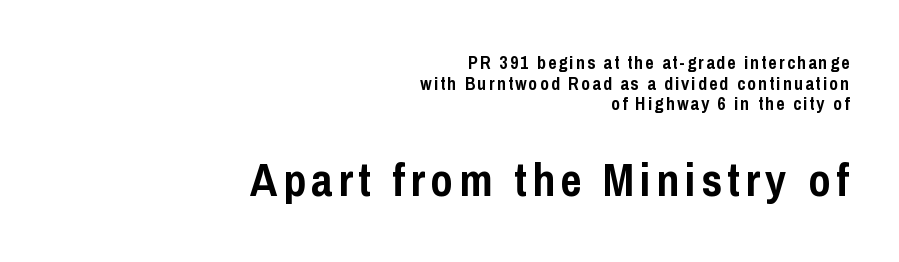
Q: Is the text bold? A: Yes.
Q: Is the text italic (slanted)? A: No, it is upright.
Q: Is the typeface a serif or a sans-serif typeface? A: Sans-serif.
Q: Is the text underlined? A: No.
Q: How is the paragraph aligned? A: Right-aligned.
Q: Is the spacing between lines tight, normal or loose? A: Tight.
Q: Which block of text is set in a larger size, the first (top) or the second (bottom)? A: The second (bottom) one.
Q: Width (condensed, normal, or wide)? A: Condensed.
Q: Stroke contrast? A: Low.
Q: x-height? A: Medium.
Q: Monospaced? A: No.
